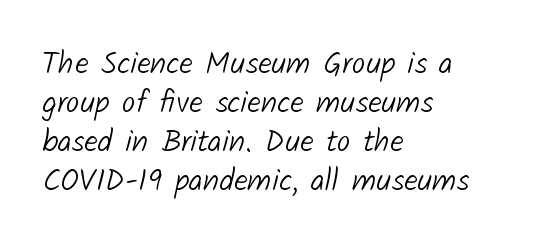
Caption: standard tracking, unaltered. Interline gaps are of average width in this sample. A quiet, ordinary-to-light weight characterises the typeface. This rendering uses left alignment, leaving the right contour irregular. The glyphs are unaccompanied by any horizontal stroke below them.
